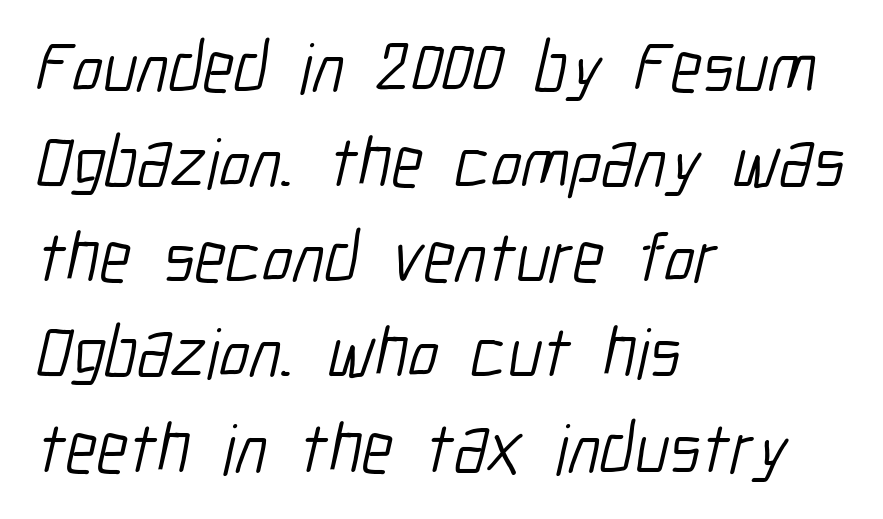
{"serif": "no", "bold": "no", "weight": "light", "width": "condensed", "stroke_contrast": "low", "x_height": "medium", "monospaced": "no", "underline": "no", "align": "left", "line_spacing": "normal", "line_spacing_ratio": 1.34, "letter_spacing": "normal", "letter_spacing_em": 0.0, "glyph_px": 71}
